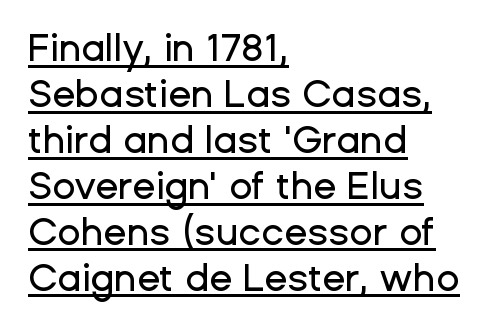
The image shows 38 px sans-serif type, upright; set left-aligned, line spacing 1.21x, normal letter spacing, underlined; low stroke contrast and a medium x-height.
